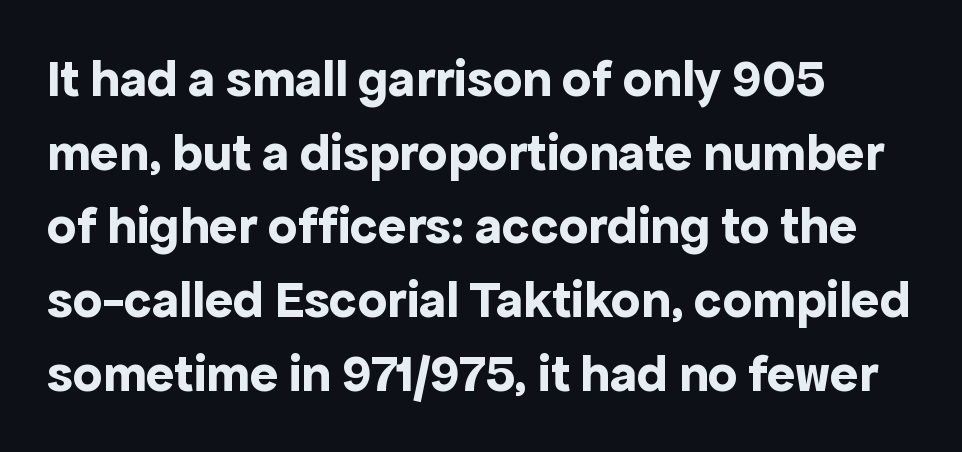
The image shows 53 px bold sans-serif type, upright; set left-aligned, normal line spacing (1.39x), normal letter spacing, not underlined; a medium x-height.
